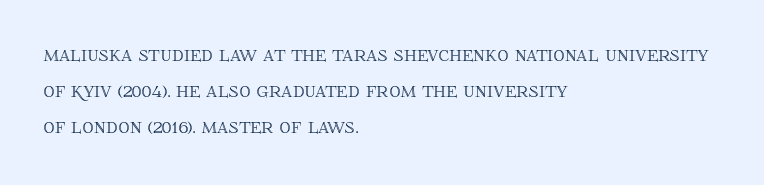
{"italic": "no", "underline": "no", "align": "left", "line_spacing": "normal", "line_spacing_ratio": 1.56, "letter_spacing": "normal", "letter_spacing_em": 0.0, "glyph_px": 23}
